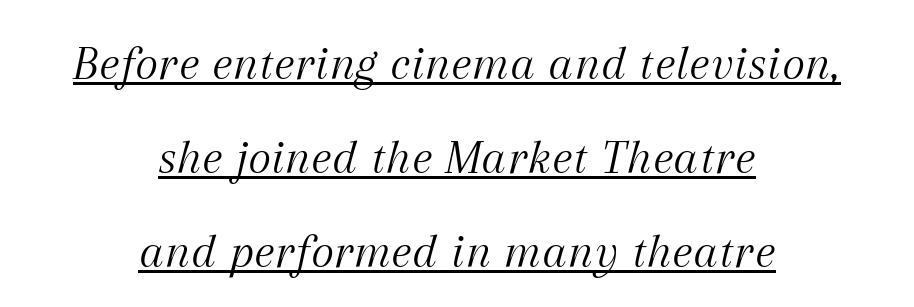
The image shows 50 px light serif type, italic (leaning right); set centered, line spacing 1.88x, normal letter spacing, underlined; medium stroke contrast and a medium x-height.
